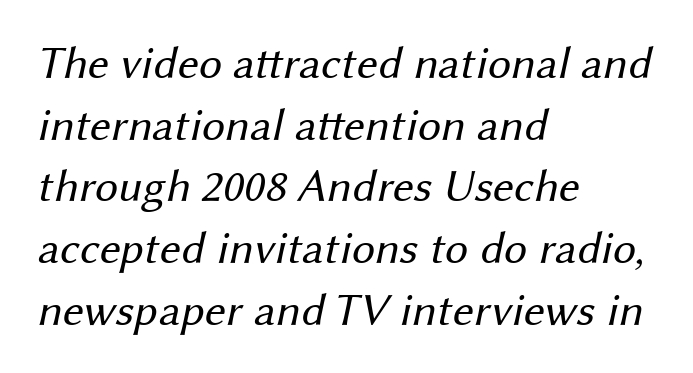
The image shows 46 px regular-weight sans-serif type; set left-aligned, normal line spacing (1.34x), normal letter spacing, not underlined; medium stroke contrast and a medium x-height.
